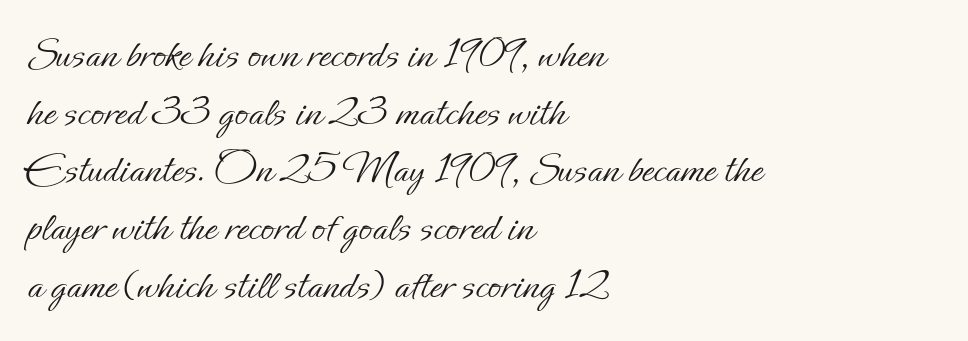
{"bold": "no", "weight": "light", "width": "normal", "stroke_contrast": "low", "x_height": "small", "monospaced": "no", "underline": "no", "align": "left", "line_spacing": "normal", "line_spacing_ratio": 1.31, "letter_spacing": "normal", "letter_spacing_em": 0.0, "glyph_px": 44}
